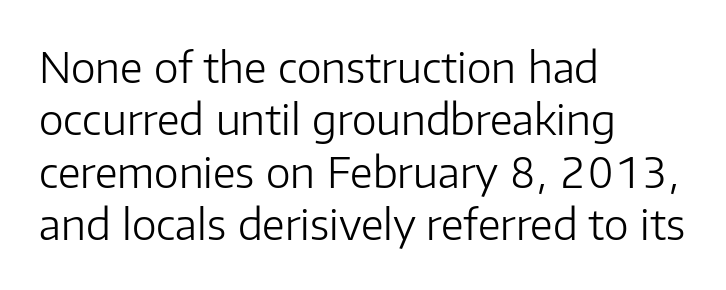
The image shows 42 px light sans-serif type, upright; set left-aligned, normal line spacing (1.25x), normal letter spacing, not underlined; low stroke contrast and a medium x-height.
